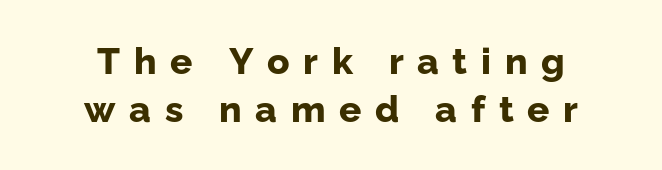
{"serif": "no", "italic": "no", "bold": "yes", "weight": "bold", "width": "normal", "stroke_contrast": "low", "x_height": "medium", "monospaced": "no", "underline": "no", "align": "center", "line_spacing": "normal", "line_spacing_ratio": 1.29, "letter_spacing": "wide", "letter_spacing_em": 0.37, "glyph_px": 37}
